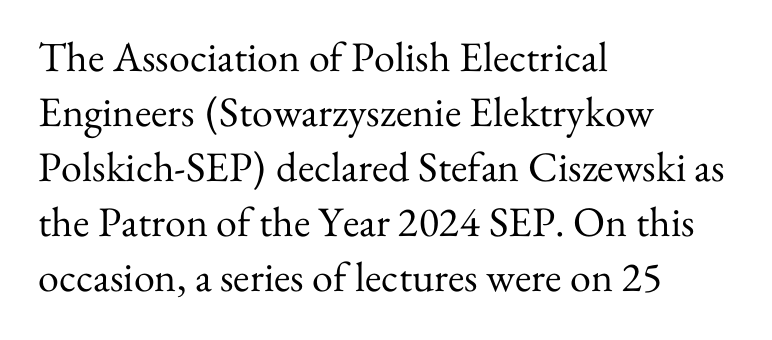
{"serif": "yes", "italic": "no", "bold": "no", "weight": "regular", "width": "normal", "stroke_contrast": "medium", "x_height": "small", "monospaced": "no", "underline": "no", "align": "left", "line_spacing": "normal", "line_spacing_ratio": 1.31, "letter_spacing": "normal", "letter_spacing_em": 0.0, "glyph_px": 42}
